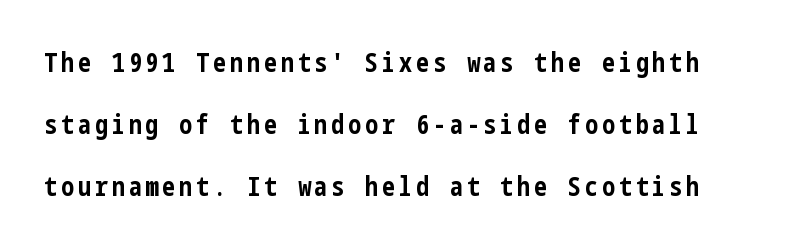
Italic? Not at all — the glyphs are vertical. This block would shrink considerably if given ordinary leading; it's expanded now. Look at the stroke-to-counter ratio: heavy, a bold. The words here are not underlined.
